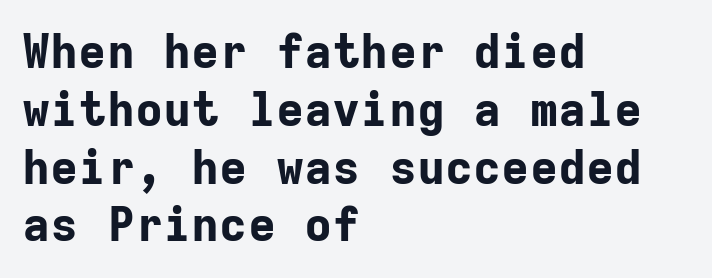
{"serif": "no", "italic": "no", "bold": "yes", "weight": "bold", "width": "normal", "stroke_contrast": "low", "x_height": "medium", "monospaced": "yes", "underline": "no", "align": "left", "line_spacing_ratio": 1.23, "letter_spacing": "normal", "letter_spacing_em": 0.0, "glyph_px": 47}
